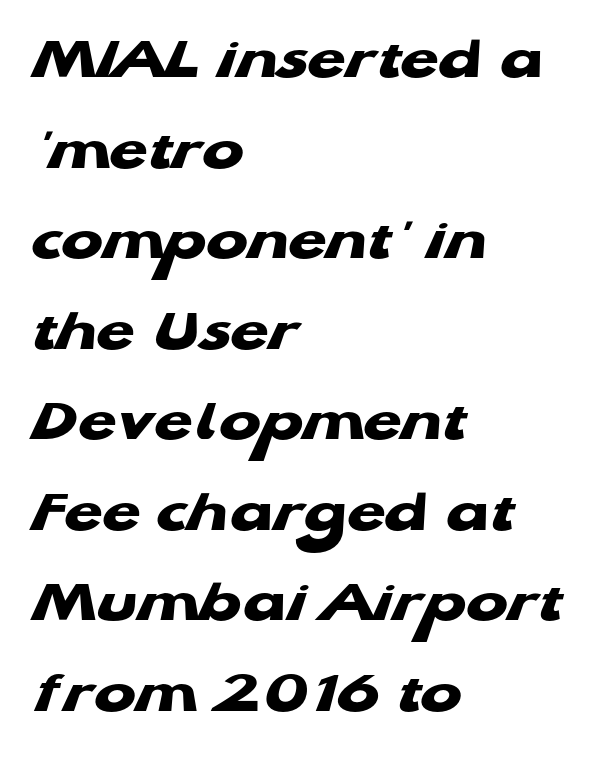
{"serif": "no", "bold": "yes", "weight": "heavy", "width": "wide", "stroke_contrast": "low", "x_height": "medium", "monospaced": "no", "underline": "no", "align": "left", "line_spacing": "normal", "line_spacing_ratio": 1.46, "letter_spacing": "normal", "letter_spacing_em": 0.0, "glyph_px": 62}
